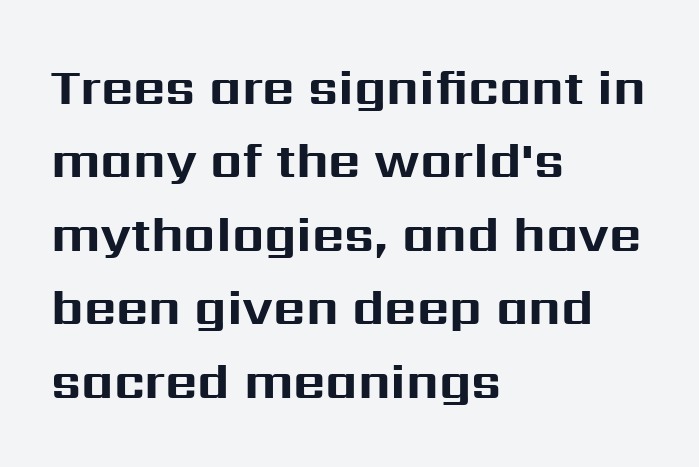
The image shows 50 px bold sans-serif type, upright; set left-aligned, normal line spacing (1.47x), normal letter spacing, not underlined; medium stroke contrast and a medium x-height.
